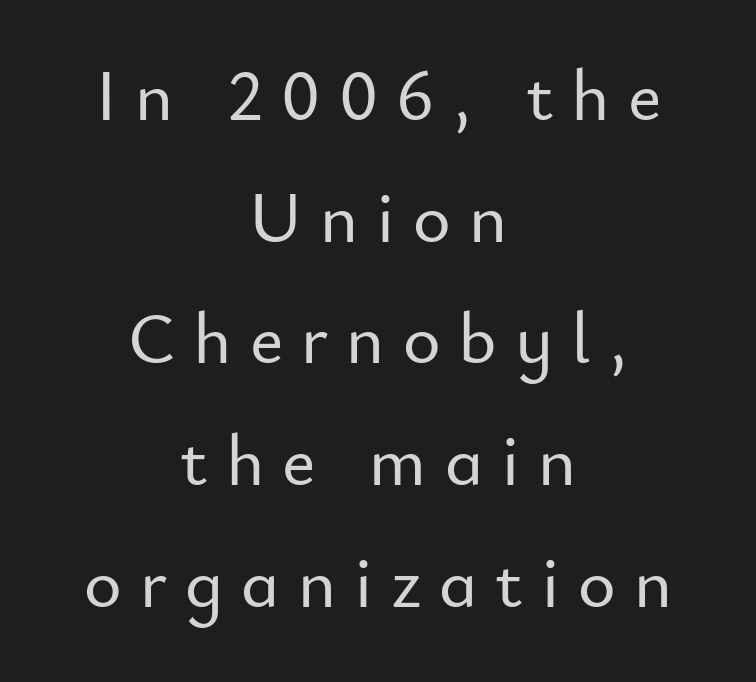
Q: Is the text italic (slanted)? A: No, it is upright.
Q: Is the typeface a serif or a sans-serif typeface? A: Sans-serif.
Q: Is the text underlined? A: No.
Q: How is the paragraph aligned? A: Centered.
Q: Is the spacing between letters normal or unusually wide? A: Unusually wide.
Q: Is the spacing between lines tight, normal or loose? A: Normal.
Q: Width (condensed, normal, or wide)? A: Normal.
Q: Stroke contrast? A: Low.
Q: x-height? A: Small.
Q: Monospaced? A: No.
